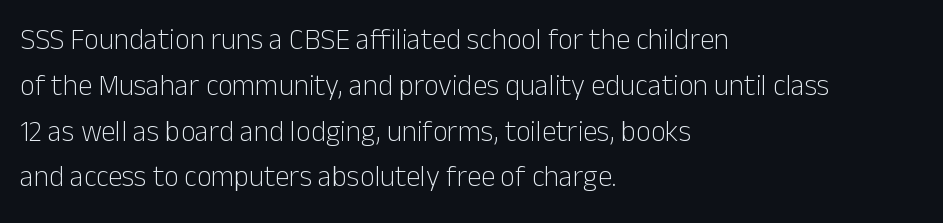
Q: Is the text bold? A: No.
Q: Is the text italic (slanted)? A: No, it is upright.
Q: Is the typeface a serif or a sans-serif typeface? A: Sans-serif.
Q: Is the text underlined? A: No.
Q: How is the paragraph aligned? A: Left-aligned.
Q: Is the spacing between letters normal or unusually wide? A: Normal.
Q: Is the spacing between lines tight, normal or loose? A: Normal.
Q: Width (condensed, normal, or wide)? A: Normal.
Q: Stroke contrast? A: Low.
Q: x-height? A: Medium.
Q: Monospaced? A: No.
